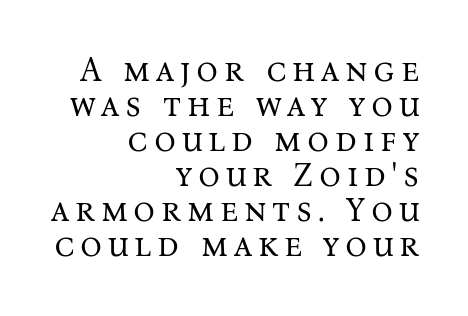
The typeface chosen for these lines features serifs. Varying glyph widths throughout — classic text-font behaviour. Is the stroke heavy? The answer is a plain regular-or-lighter. Each line ends at the same right margin while the left side varies. Quick note: not italic, upright. Compared with typical paragraphs, the rows here are closer together.
